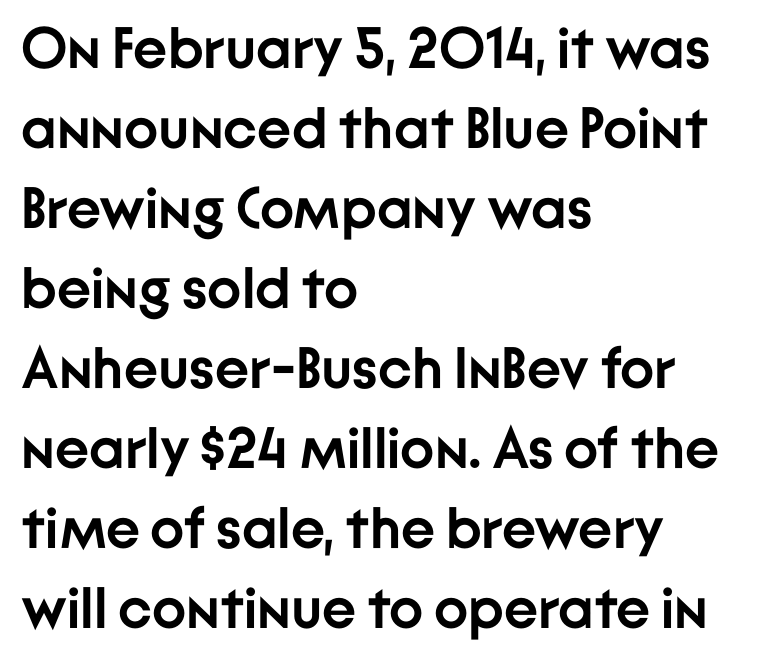
Q: Is the text bold? A: Yes.
Q: Is the text italic (slanted)? A: No, it is upright.
Q: Is the typeface a serif or a sans-serif typeface? A: Sans-serif.
Q: Is the text underlined? A: No.
Q: How is the paragraph aligned? A: Left-aligned.
Q: Is the spacing between letters normal or unusually wide? A: Normal.
Q: Is the spacing between lines tight, normal or loose? A: Normal.
Q: Width (condensed, normal, or wide)? A: Normal.
Q: Stroke contrast? A: Low.
Q: x-height? A: Medium.
Q: Monospaced? A: No.
